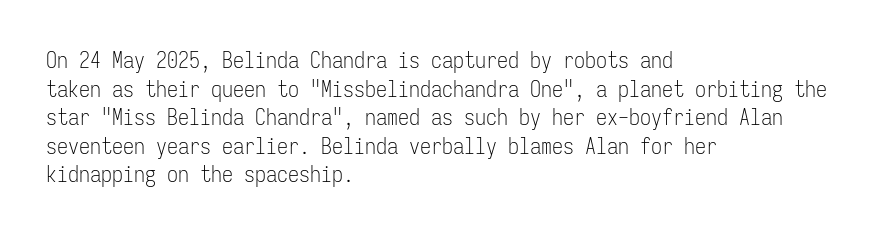
Q: Is the text bold? A: No.
Q: Is the text italic (slanted)? A: No, it is upright.
Q: Is the text underlined? A: No.
Q: How is the paragraph aligned? A: Left-aligned.
Q: Is the spacing between letters normal or unusually wide? A: Normal.
Q: Is the spacing between lines tight, normal or loose? A: Normal.
